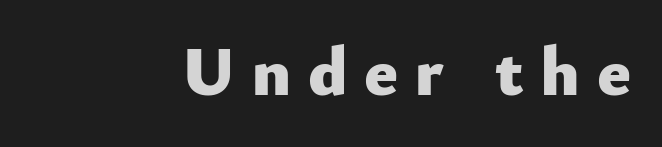
{"serif": "no", "italic": "no", "bold": "yes", "weight": "heavy", "width": "normal", "stroke_contrast": "low", "x_height": "small", "monospaced": "no", "underline": "no", "align": "right", "letter_spacing": "wide", "letter_spacing_em": 0.24, "glyph_px": 70}
